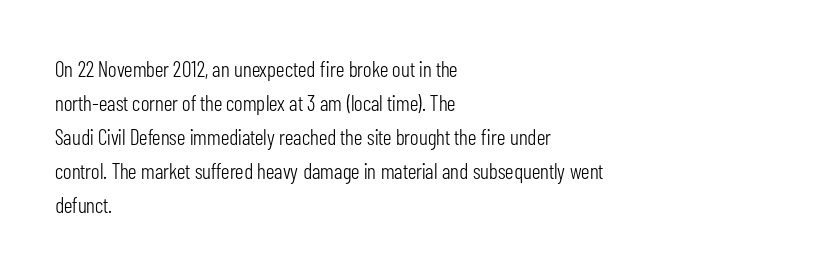
The image shows 22 px text type, upright; set left-aligned, normal line spacing (1.55x), normal letter spacing, not underlined.
